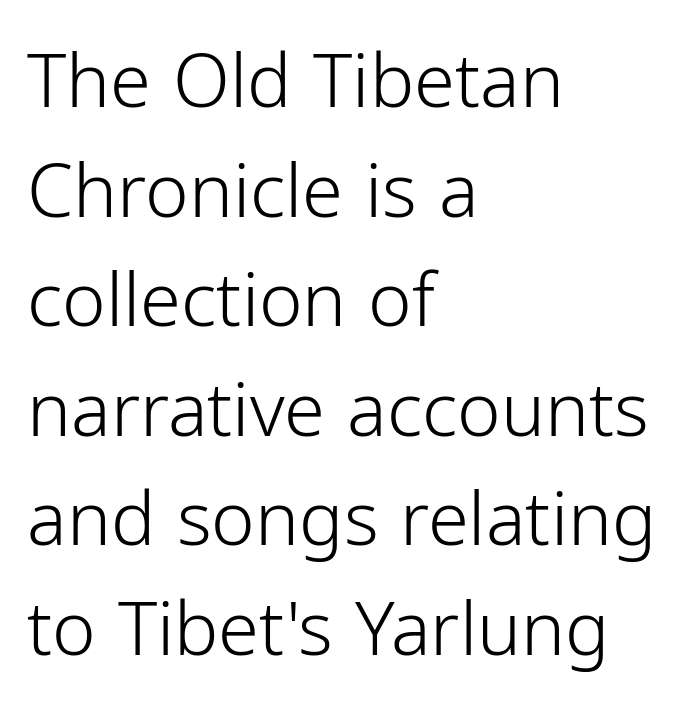
The image shows 74 px light sans-serif type, upright; set left-aligned, normal line spacing (1.48x), normal letter spacing, not underlined; low stroke contrast and a medium x-height.
